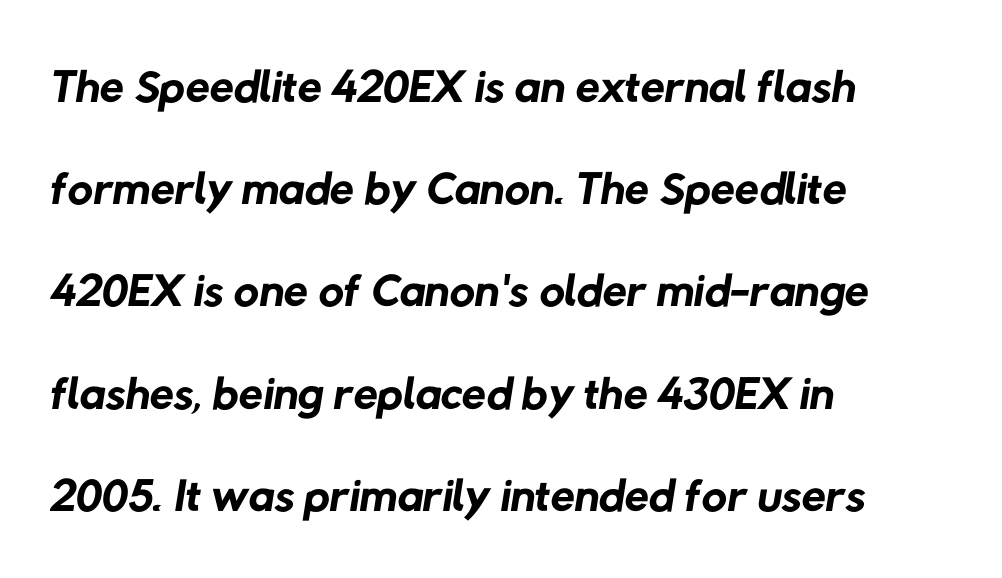
Q: Is the text bold? A: No.
Q: Is the typeface a serif or a sans-serif typeface? A: Sans-serif.
Q: Is the text underlined? A: No.
Q: How is the paragraph aligned? A: Left-aligned.
Q: Is the spacing between letters normal or unusually wide? A: Normal.
Q: Is the spacing between lines tight, normal or loose? A: Normal.
Q: Width (condensed, normal, or wide)? A: Normal.
Q: Stroke contrast? A: Low.
Q: x-height? A: Medium.
Q: Monospaced? A: No.
